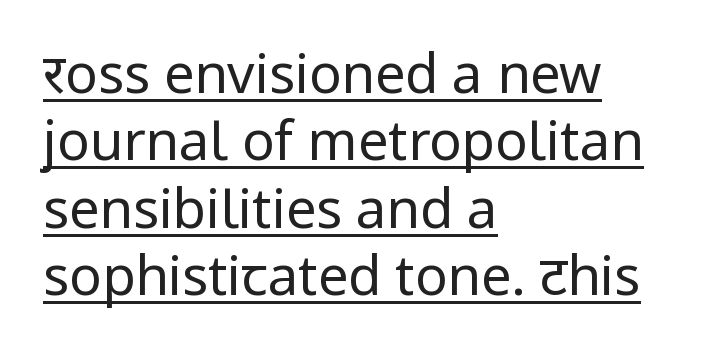
Q: Is the text bold? A: No.
Q: Is the text italic (slanted)? A: No, it is upright.
Q: Is the typeface a serif or a sans-serif typeface? A: Sans-serif.
Q: Is the text underlined? A: Yes.
Q: How is the paragraph aligned? A: Left-aligned.
Q: Is the spacing between letters normal or unusually wide? A: Normal.
Q: Is the spacing between lines tight, normal or loose? A: Normal.
Q: Width (condensed, normal, or wide)? A: Normal.
Q: Stroke contrast? A: Low.
Q: x-height? A: Medium.
Q: Monospaced? A: No.
